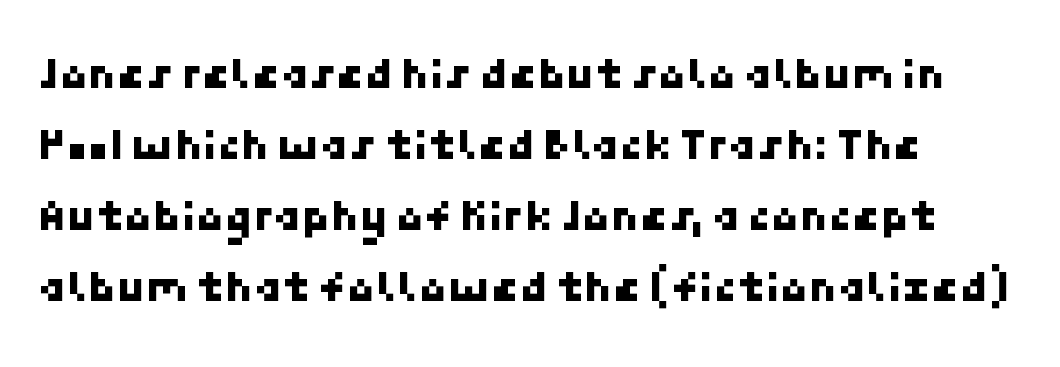
Q: Is the typeface a serif or a sans-serif typeface? A: Sans-serif.
Q: Is the text underlined? A: No.
Q: How is the paragraph aligned? A: Left-aligned.
Q: Is the spacing between letters normal or unusually wide? A: Normal.
Q: Is the spacing between lines tight, normal or loose? A: Normal.
Q: Width (condensed, normal, or wide)? A: Normal.
Q: Stroke contrast? A: Low.
Q: x-height? A: Medium.
